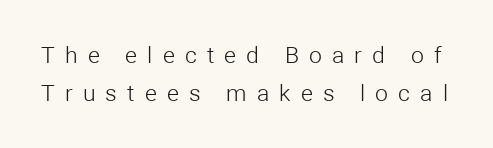
The image shows 23 px text type, upright; set normal line spacing (1.65x), unusually wide letter spacing (+0.44 em), not underlined.
